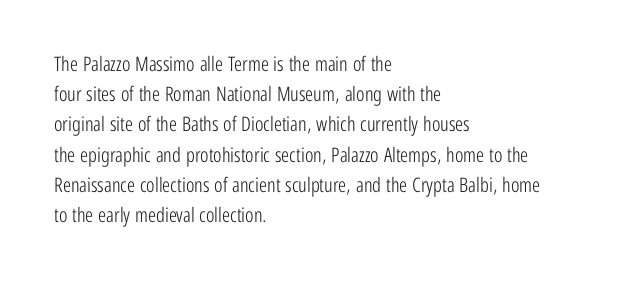
Q: Is the text bold? A: No.
Q: Is the text italic (slanted)? A: No, it is upright.
Q: Is the text underlined? A: No.
Q: How is the paragraph aligned? A: Left-aligned.
Q: Is the spacing between letters normal or unusually wide? A: Normal.
Q: Is the spacing between lines tight, normal or loose? A: Normal.
